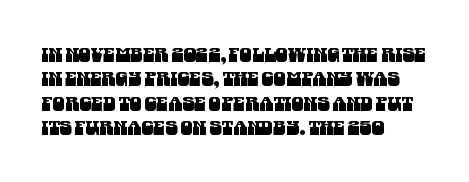
{"underline": "no", "align": "left", "line_spacing_ratio": 1.22, "letter_spacing": "normal", "letter_spacing_em": 0.0, "glyph_px": 20}
